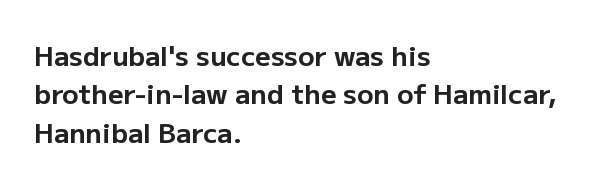
Glyph-to-glyph distance matches everyday printed text. Notice how thick the strokes are: this is what a full bold looks like. A normal amount of white space separates one row of letters from the next. Only glyphs here, with clear space below each row. Vertical strokes here are truly vertical.
